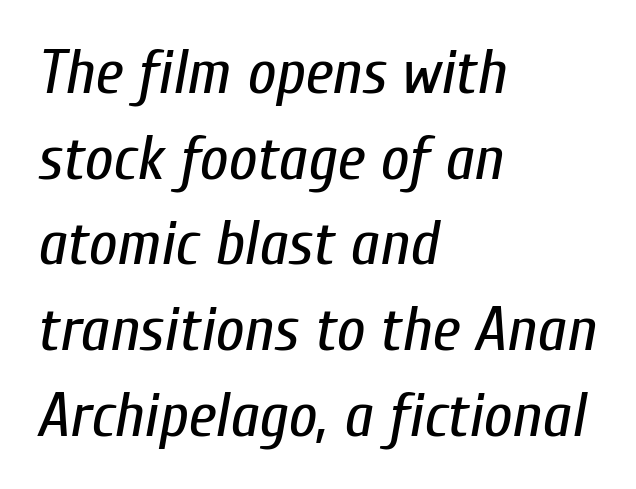
Heft: none added — not bold. Line starts are locked; line ends wander. The horizontal fit of the characters is conventional and even. Check under the words: just untouched page. You could not count columns in this text — the font is proportionally spaced. Looking at the ascenders, they clearly lean.
